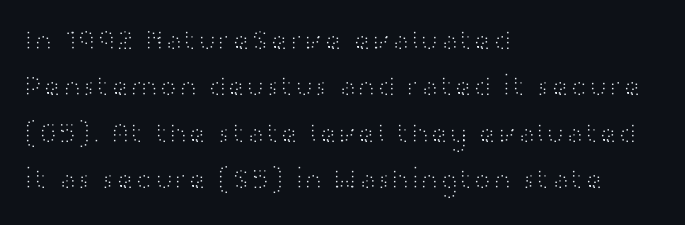
The type sits square on the baseline with zero lean. Is this a sans? Yes — the strokes have no serifs. Line spacing here is normal. No word sits above an underline.
